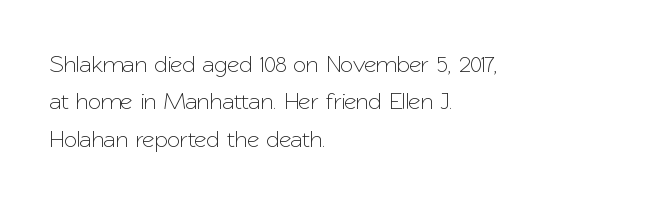
The image shows 24 px text type, upright; set left-aligned, normal line spacing (1.56x), normal letter spacing, not underlined.
